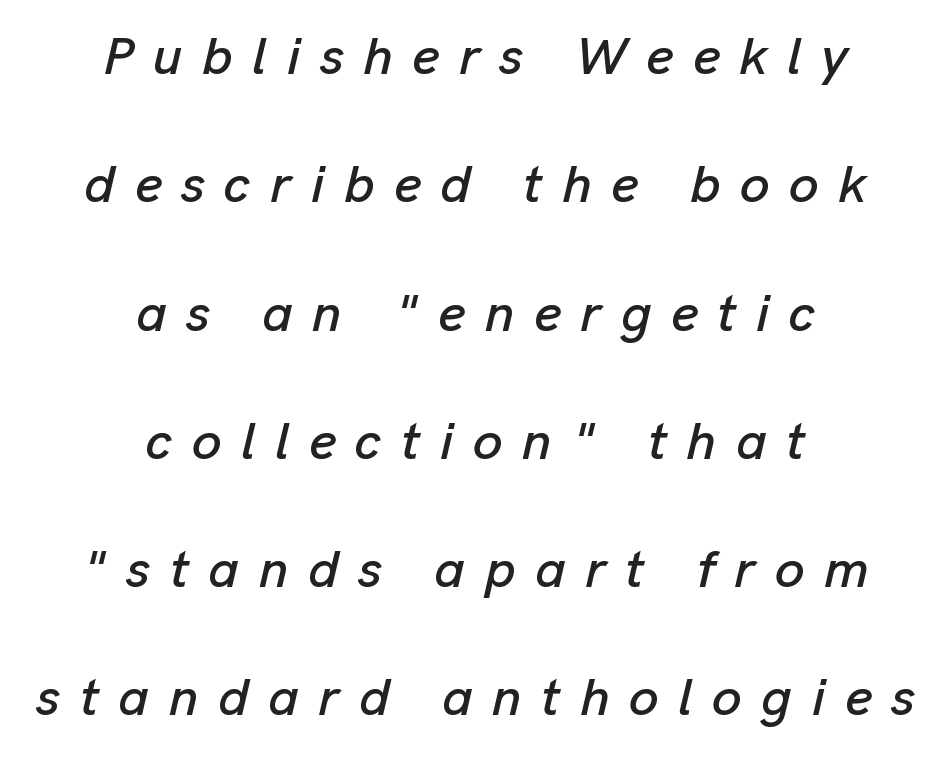
The image shows 53 px text type, italic (leaning right); set centered, loose line spacing (2.42x), unusually wide letter spacing (+0.37 em), not underlined; low stroke contrast and a medium x-height.
